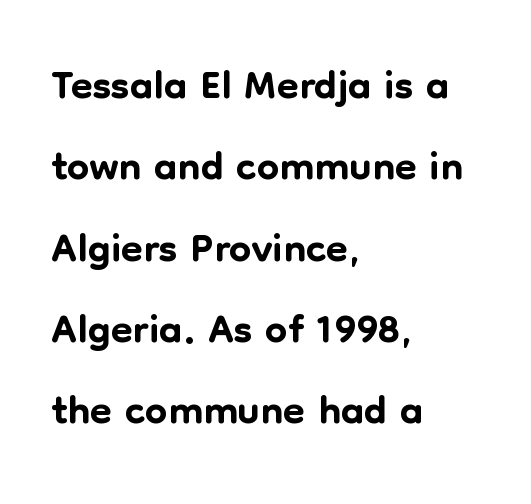
The image shows 63 px sans-serif type, upright; set left-aligned, normal line spacing (1.29x), normal letter spacing, not underlined; low stroke contrast and a medium x-height.
